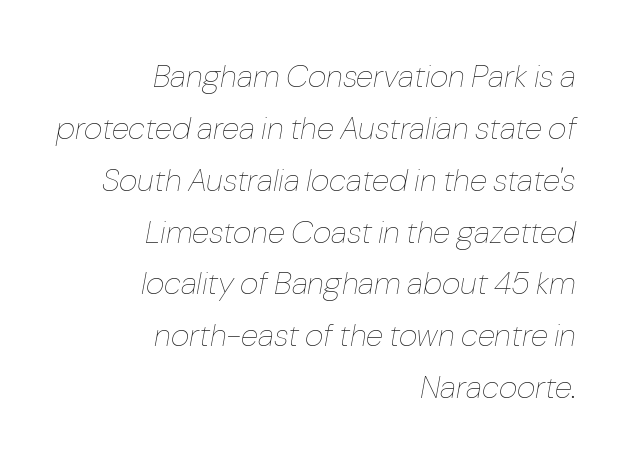
Q: Is the text bold? A: No.
Q: Is the text italic (slanted)? A: Yes, it leans right by about 10 degrees.
Q: Is the text underlined? A: No.
Q: How is the paragraph aligned? A: Right-aligned.
Q: Is the spacing between letters normal or unusually wide? A: Normal.
Q: Is the spacing between lines tight, normal or loose? A: Normal.
Q: Width (condensed, normal, or wide)? A: Normal.
Q: Stroke contrast? A: Low.
Q: x-height? A: Medium.
Q: Monospaced? A: No.
